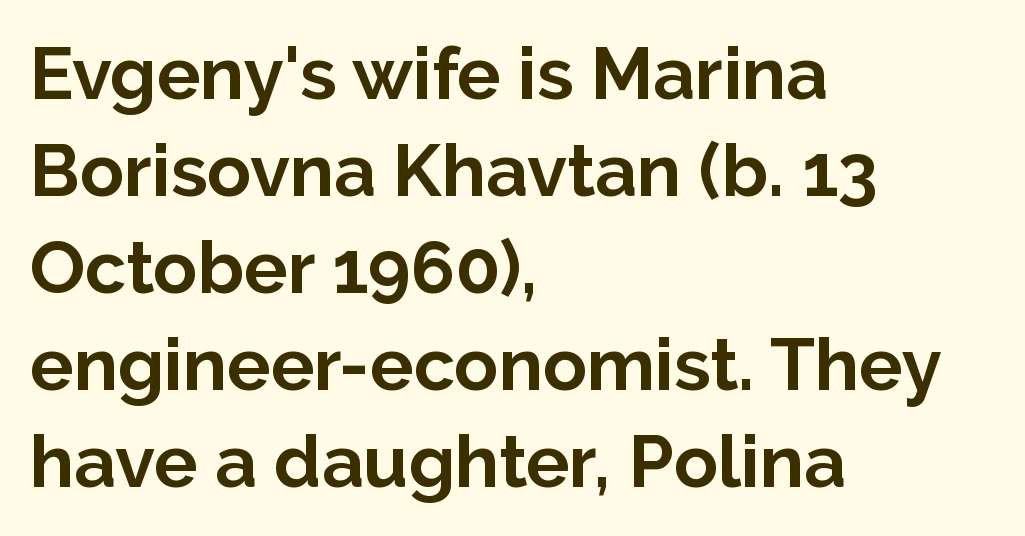
The image shows 73 px bold sans-serif type, upright; set left-aligned, normal line spacing (1.33x), normal letter spacing, not underlined; low stroke contrast and a medium x-height.
